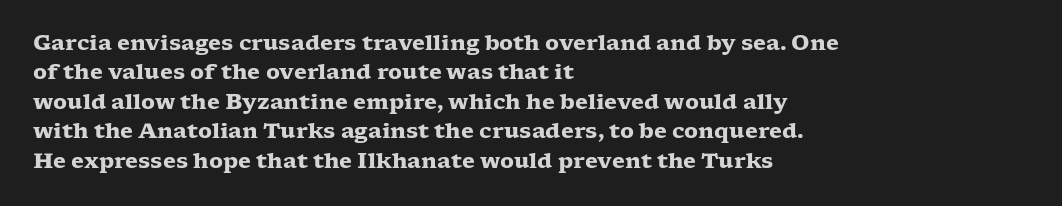
Q: Is the text bold? A: Yes.
Q: Is the text italic (slanted)? A: No, it is upright.
Q: Is the text underlined? A: No.
Q: How is the paragraph aligned? A: Left-aligned.
Q: Is the spacing between letters normal or unusually wide? A: Normal.
Q: Is the spacing between lines tight, normal or loose? A: Normal.
